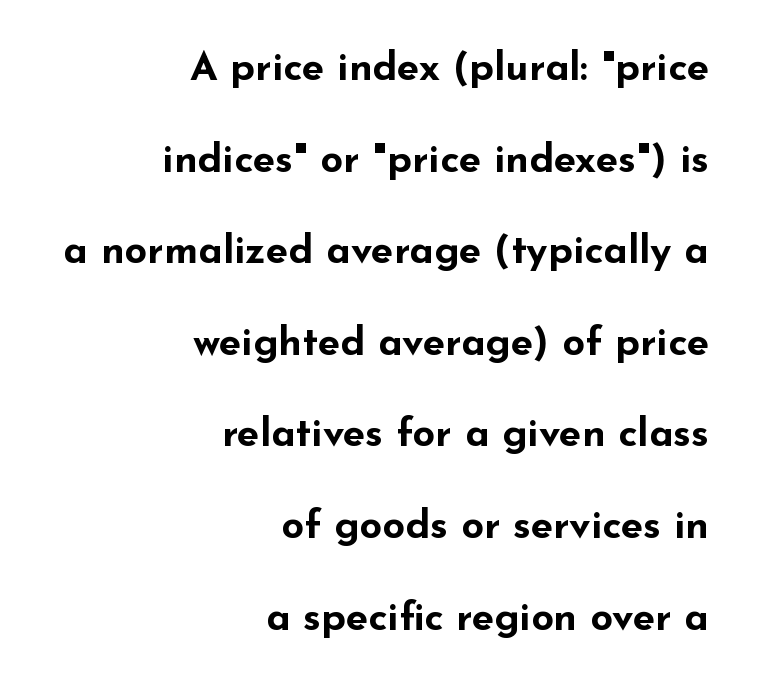
{"serif": "no", "italic": "no", "bold": "yes", "weight": "bold", "width": "wide", "stroke_contrast": "low", "x_height": "small", "monospaced": "no", "underline": "no", "align": "right", "line_spacing": "loose", "line_spacing_ratio": 2.29, "letter_spacing": "normal", "letter_spacing_em": 0.0, "glyph_px": 40}
